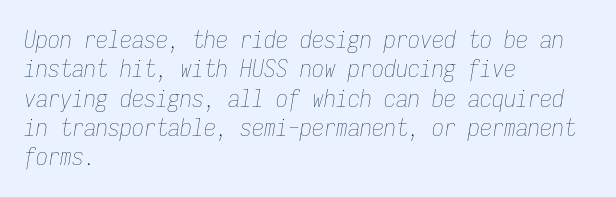
{"italic": "yes", "lean": "right", "slant_degrees": 9, "bold": "no", "underline": "no", "align": "left", "line_spacing_ratio": 1.22, "letter_spacing": "normal", "letter_spacing_em": 0.0, "glyph_px": 24}
